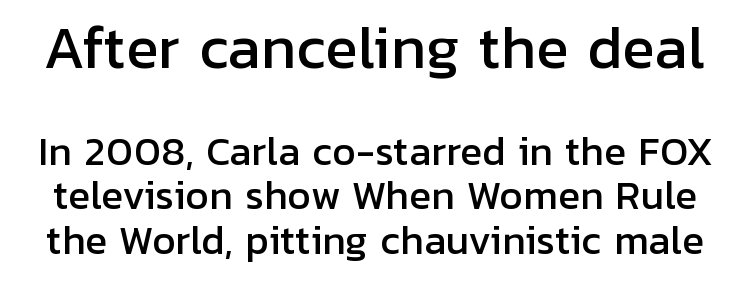
The image shows 55 px sans-serif type, upright; set line spacing 1.2x, normal letter spacing, not underlined; the first (top) block is 1.49x larger; low stroke contrast and a medium x-height.
